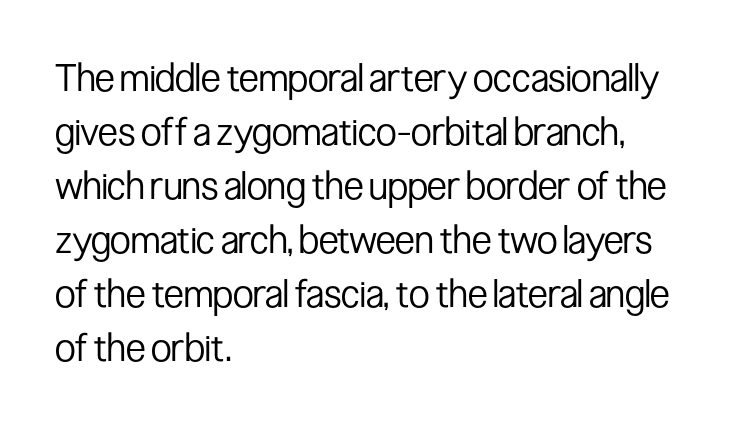
The face used here is rendered with its standard letterfit. Clear beneath every line of the passage. The leading is moderate, giving the passage an even texture. The typography opts for an upright posture over an oblique one.
